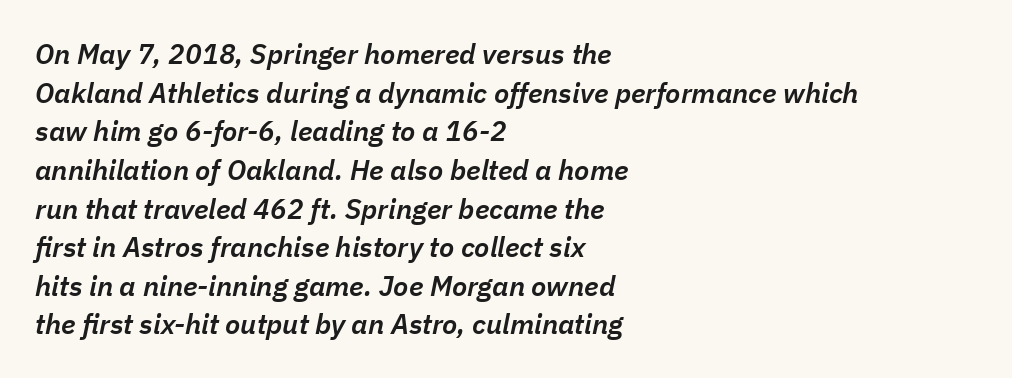
The image shows 28 px semibold type, italic (leaning right); set left-aligned, normal line spacing (1.38x), normal letter spacing, not underlined; low stroke contrast and a medium x-height.
